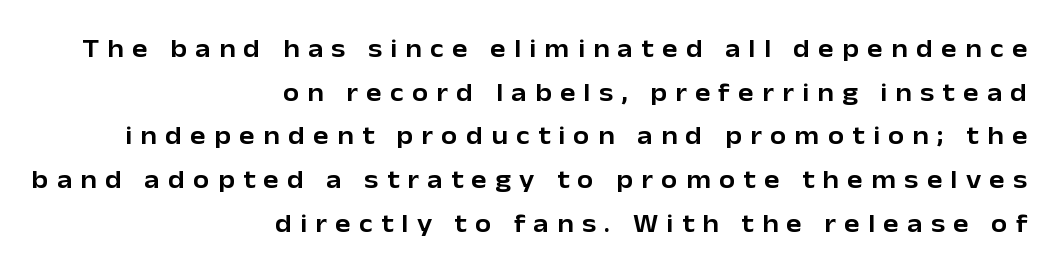
Q: Is the text italic (slanted)? A: No, it is upright.
Q: Is the text underlined? A: No.
Q: How is the paragraph aligned? A: Right-aligned.
Q: Is the spacing between letters normal or unusually wide? A: Unusually wide.
Q: Is the spacing between lines tight, normal or loose? A: Normal.
